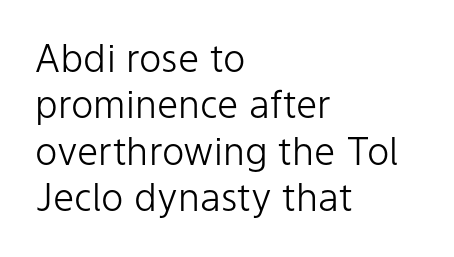
Q: Is the text bold? A: No.
Q: Is the text italic (slanted)? A: No, it is upright.
Q: Is the typeface a serif or a sans-serif typeface? A: Sans-serif.
Q: Is the text underlined? A: No.
Q: How is the paragraph aligned? A: Left-aligned.
Q: Is the spacing between letters normal or unusually wide? A: Normal.
Q: Width (condensed, normal, or wide)? A: Normal.
Q: Stroke contrast? A: Low.
Q: x-height? A: Medium.
Q: Monospaced? A: No.
